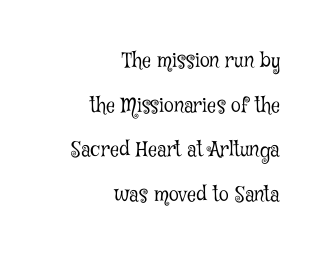
Layout note: lines flush right. If you measured baseline to baseline, you'd find a long distance. The strokes carry an ordinary text weight at most. Vertical strokes here are truly vertical.
